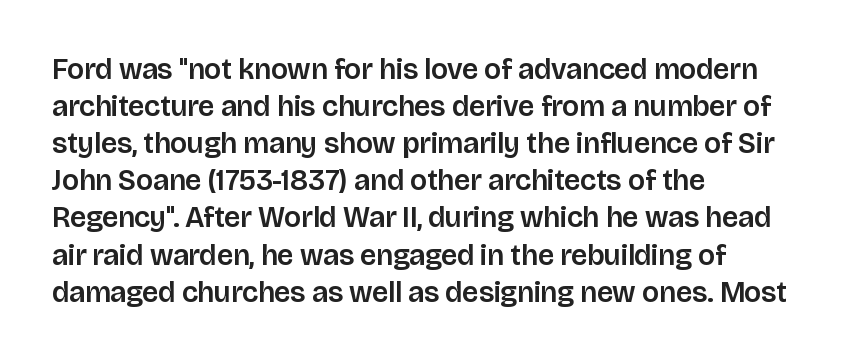
The image shows 29 px sans-serif type, upright; set left-aligned, normal line spacing (1.28x), normal letter spacing, not underlined; low stroke contrast and a large x-height.
